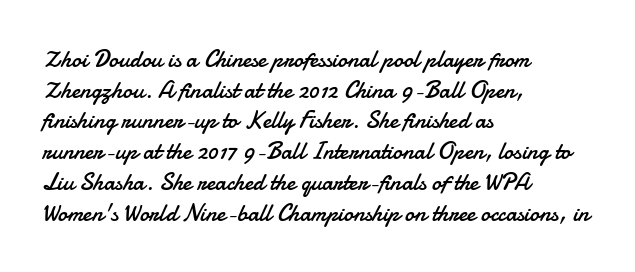
{"bold": "no", "underline": "no", "align": "left", "line_spacing": "normal", "line_spacing_ratio": 1.28, "letter_spacing": "normal", "letter_spacing_em": 0.0, "glyph_px": 24}
